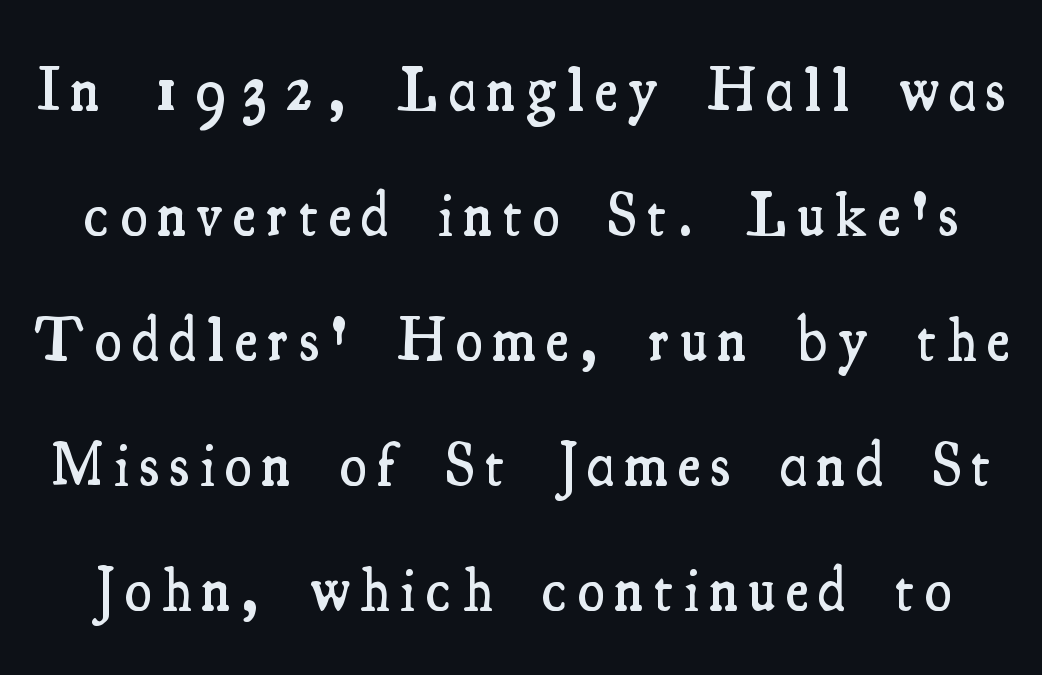
{"serif": "yes", "italic": "no", "bold": "semi", "weight": "semibold", "width": "condensed", "stroke_contrast": "medium", "x_height": "small", "monospaced": "no", "underline": "no", "line_spacing": "loose", "line_spacing_ratio": 2.05, "glyph_px": 61}
